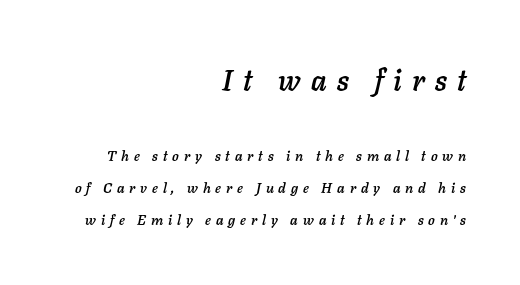
The image shows 29 px text type, italic (leaning right); set right-aligned, loose line spacing (2.28x), unusually wide letter spacing (+0.35 em), not underlined; the first (top) block is 2.07x larger; low stroke contrast and a medium x-height.
